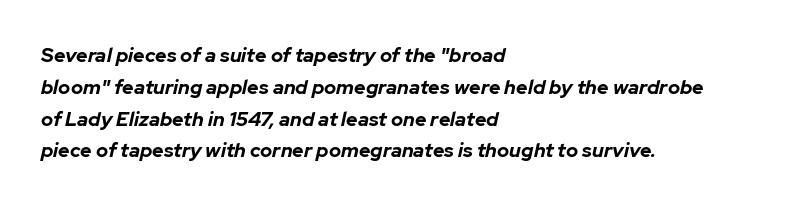
Q: Is the text bold? A: Yes.
Q: Is the text italic (slanted)? A: Yes, it leans right by about 12 degrees.
Q: Is the text underlined? A: No.
Q: How is the paragraph aligned? A: Left-aligned.
Q: Is the spacing between letters normal or unusually wide? A: Normal.
Q: Is the spacing between lines tight, normal or loose? A: Normal.
